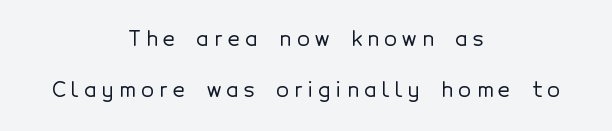
The zone under the glyphs is completely vacant. The lettering holds an erect, upright posture throughout. The rag falls on both sides of this text block equally. How would I describe the line gaps? Wide and relaxed. Substantial extra tracking has been applied to these lines.
